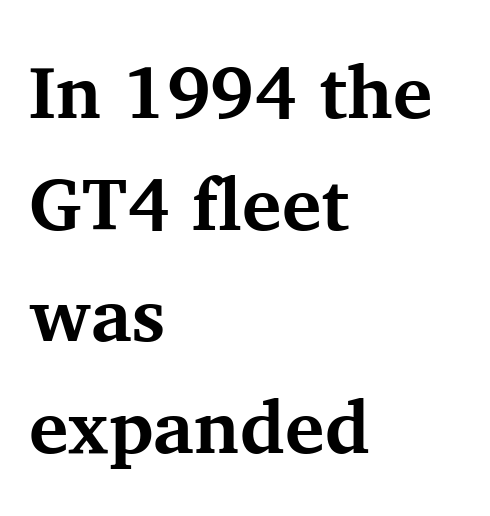
Q: Is the text bold? A: Yes.
Q: Is the text italic (slanted)? A: No, it is upright.
Q: Is the typeface a serif or a sans-serif typeface? A: Serif.
Q: Is the text underlined? A: No.
Q: How is the paragraph aligned? A: Left-aligned.
Q: Is the spacing between letters normal or unusually wide? A: Normal.
Q: Is the spacing between lines tight, normal or loose? A: Normal.
Q: Width (condensed, normal, or wide)? A: Normal.
Q: Stroke contrast? A: Medium.
Q: x-height? A: Medium.
Q: Monospaced? A: No.
